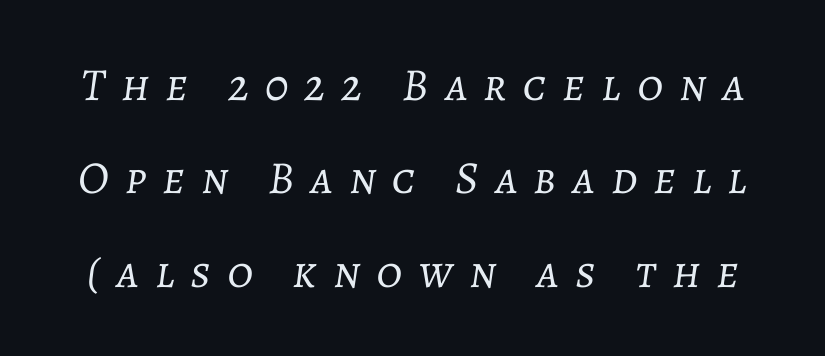
The image shows 46 px light type, italic (leaning right); set loose line spacing (2.03x), unusually wide letter spacing (+0.35 em), not underlined; low stroke contrast and a medium x-height.
